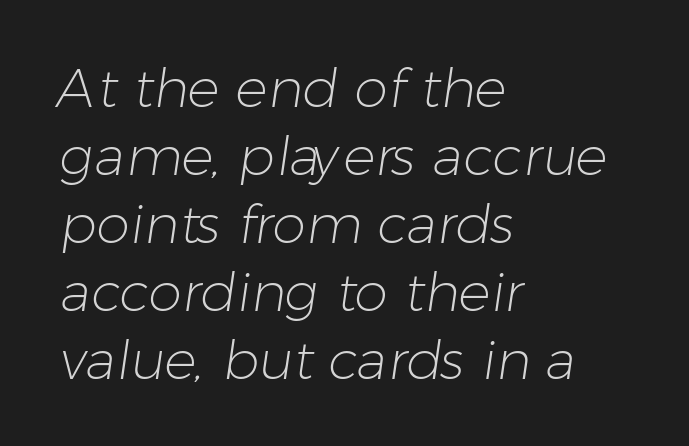
Q: Is the text bold? A: No.
Q: Is the typeface a serif or a sans-serif typeface? A: Sans-serif.
Q: Is the text underlined? A: No.
Q: How is the paragraph aligned? A: Left-aligned.
Q: Is the spacing between letters normal or unusually wide? A: Normal.
Q: Is the spacing between lines tight, normal or loose? A: Normal.
Q: Width (condensed, normal, or wide)? A: Normal.
Q: Stroke contrast? A: Low.
Q: x-height? A: Medium.
Q: Monospaced? A: No.
